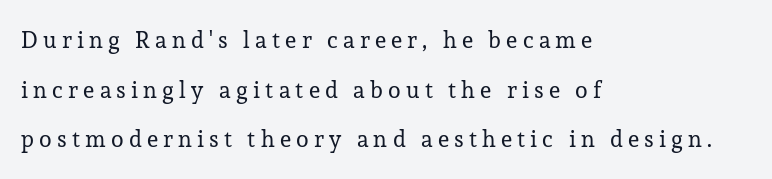
The image shows 23 px text type, upright; set left-aligned, loose line spacing (2.16x), unusually wide letter spacing (+0.23 em), not underlined.
